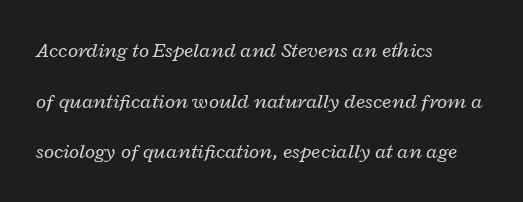
Each line starts at the same left margin while the right side varies. Unbolded letterforms with no extra heft. In terms of leading, this rendering errs on the spacious side. You could call the tracking neutral — neither tight nor loose. Beneath every word, the page is bare.
